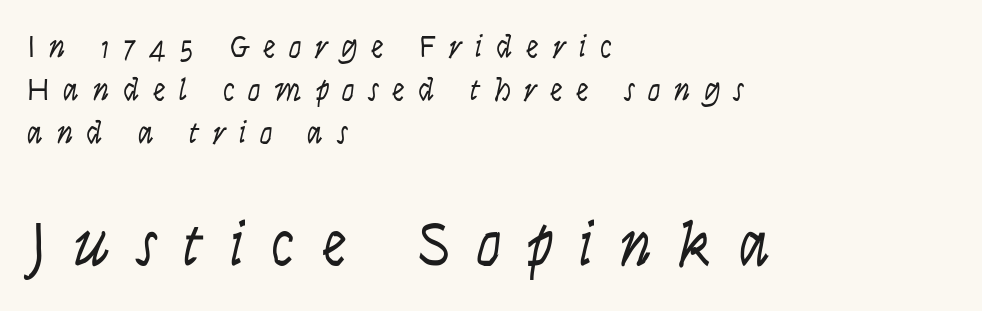
{"serif": "no", "bold": "no", "weight": "light", "width": "condensed", "stroke_contrast": "low", "x_height": "large", "monospaced": "no", "underline": "no", "align": "left", "line_spacing": "normal", "line_spacing_ratio": 1.34, "letter_spacing": "wide", "letter_spacing_em": 0.42, "larger_block": "second", "size_ratio": 1.97, "glyph_px": 63}
